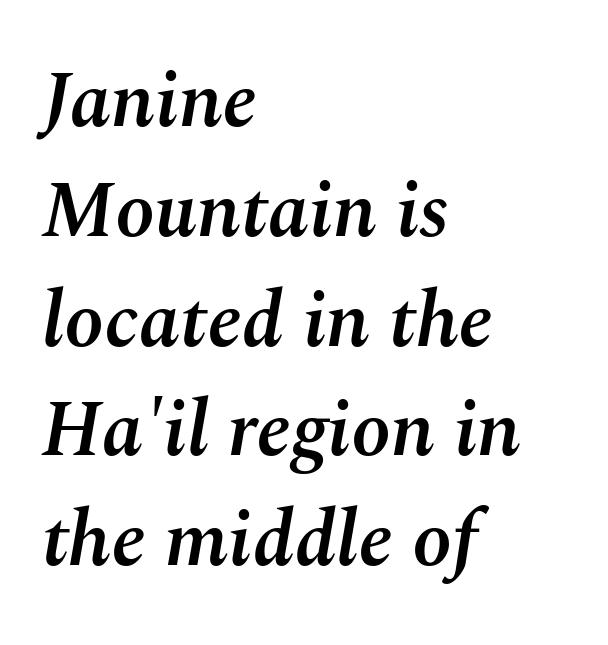
{"italic": "yes", "lean": "right", "slant_degrees": 10, "bold": "semi", "weight": "semibold", "width": "normal", "stroke_contrast": "medium", "x_height": "medium", "monospaced": "no", "underline": "no", "align": "left", "line_spacing": "normal", "line_spacing_ratio": 1.39, "letter_spacing": "normal", "letter_spacing_em": 0.0, "glyph_px": 79}
